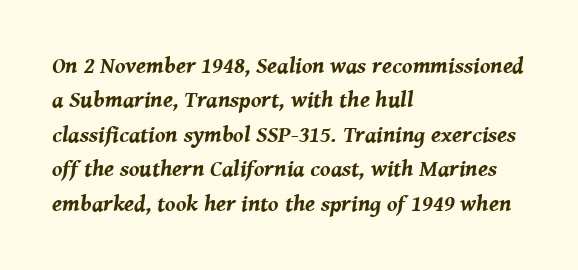
Q: Is the text bold? A: Yes.
Q: Is the text italic (slanted)? A: Yes, it leans right by about 8 degrees.
Q: Is the text underlined? A: No.
Q: How is the paragraph aligned? A: Left-aligned.
Q: Is the spacing between letters normal or unusually wide? A: Normal.
Q: Is the spacing between lines tight, normal or loose? A: Normal.
